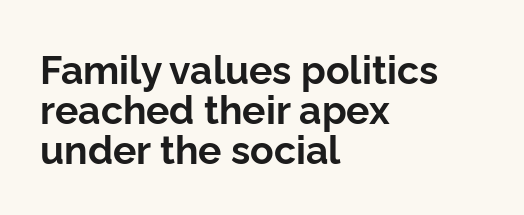
The rendering shows plain stroke endings on the letterforms — a sans-serif design. The words here are not underlined. Style check: upright. The letters advance in unequal steps, a hallmark of proportional type. There is no visible air inserted between adjacent glyphs. Horizontally, the lines are justified to the leading edge only.
